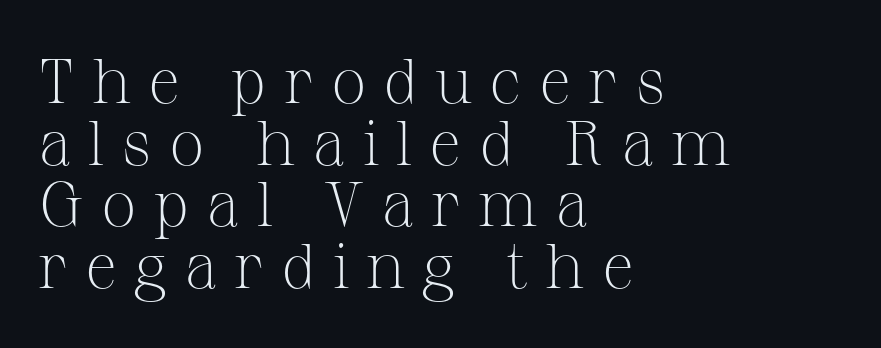
The space directly below the letters is spotless. The type sits square on the baseline with zero lean. The letters are spread apart with noticeably loose tracking. The line-height multiplier appears low, near solid setting.
